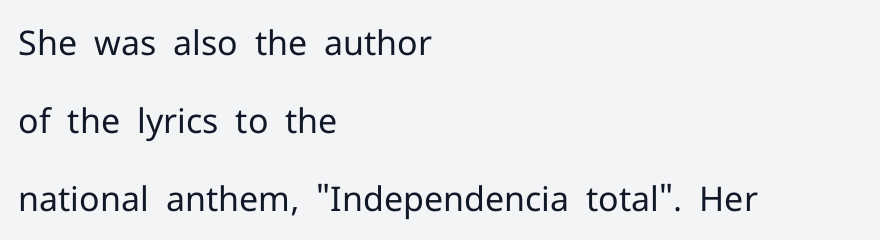
The image shows 34 px regular-weight sans-serif type, upright; set left-aligned, loose line spacing (2.3x), normal letter spacing, not underlined; low stroke contrast and a medium x-height.
